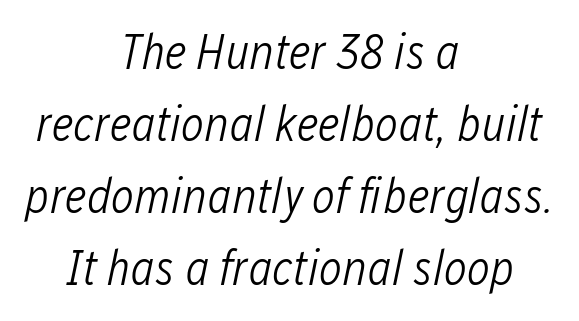
The rendering uses natural spacing where letterforms have individual widths. The foot of each line stays bare and open. The tracking reads as untouched default to a designer's eye. The strokes are not fattened; the text isn't bold. The face used here has a pronounced slope to its letters.
